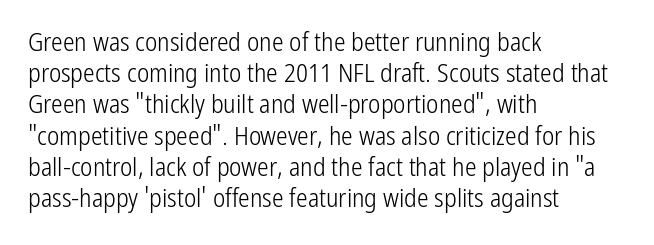
The image shows 26 px text type, upright; set left-aligned, line spacing 1.2x, normal letter spacing, not underlined.
